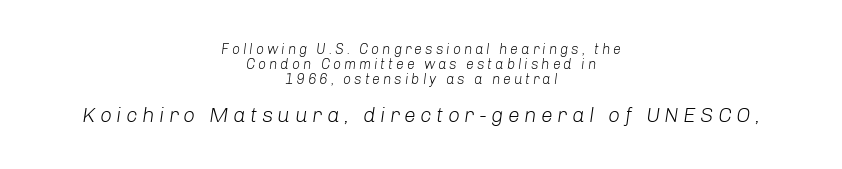
The image shows 21 px text type, italic (leaning right); set centered, tight line spacing (1.08x), unusually wide letter spacing (+0.21 em), not underlined; the second (bottom) block is 1.5x larger.
